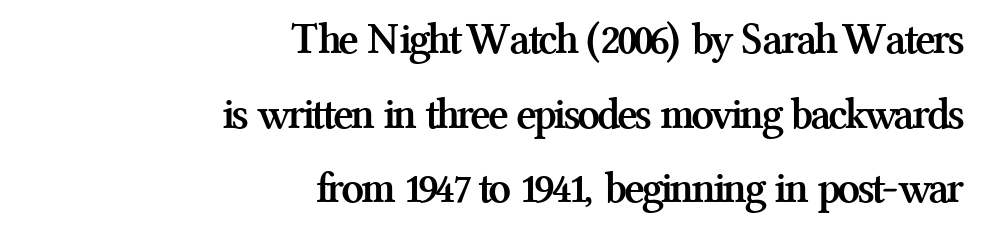
The face used here has the dense, thick strokes of a bold. The foot of each line stays bare and open. Note the varied advance widths — an 'i' is clearly narrower than an 'm'. Standard letterfit; no display-style spreading of the glyphs.
